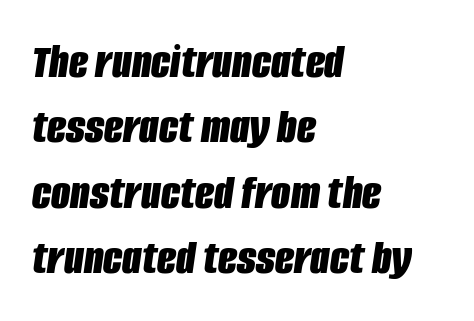
Q: Is the text bold? A: Yes.
Q: Is the text italic (slanted)? A: Yes, it leans right by about 8 degrees.
Q: Is the text underlined? A: No.
Q: How is the paragraph aligned? A: Left-aligned.
Q: Is the spacing between letters normal or unusually wide? A: Normal.
Q: Is the spacing between lines tight, normal or loose? A: Normal.
Q: Width (condensed, normal, or wide)? A: Condensed.
Q: Stroke contrast? A: Low.
Q: x-height? A: Large.
Q: Monospaced? A: No.
